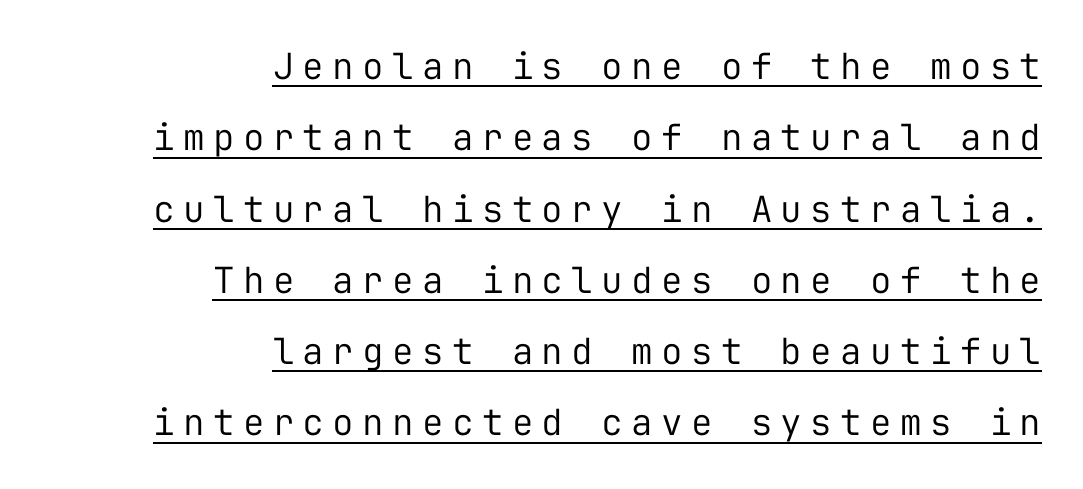
{"serif": "no", "italic": "no", "bold": "no", "weight": "regular", "width": "normal", "stroke_contrast": "low", "x_height": "medium", "monospaced": "yes", "underline": "yes", "align": "right", "line_spacing": "loose", "line_spacing_ratio": 1.98, "letter_spacing": "wide", "letter_spacing_em": 0.23, "glyph_px": 36}
